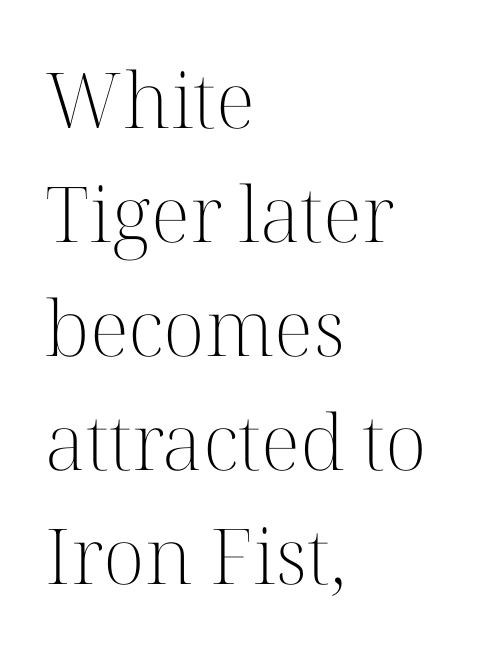
The image shows 77 px light serif type, upright; set left-aligned, normal line spacing (1.48x), normal letter spacing, not underlined; high stroke contrast and a medium x-height.
